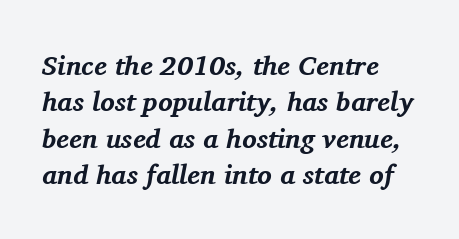
Q: Is the text bold? A: Yes.
Q: Is the text italic (slanted)? A: Yes, it leans right by about 11 degrees.
Q: Is the text underlined? A: No.
Q: How is the paragraph aligned? A: Left-aligned.
Q: Is the spacing between letters normal or unusually wide? A: Normal.
Q: Is the spacing between lines tight, normal or loose? A: Normal.
